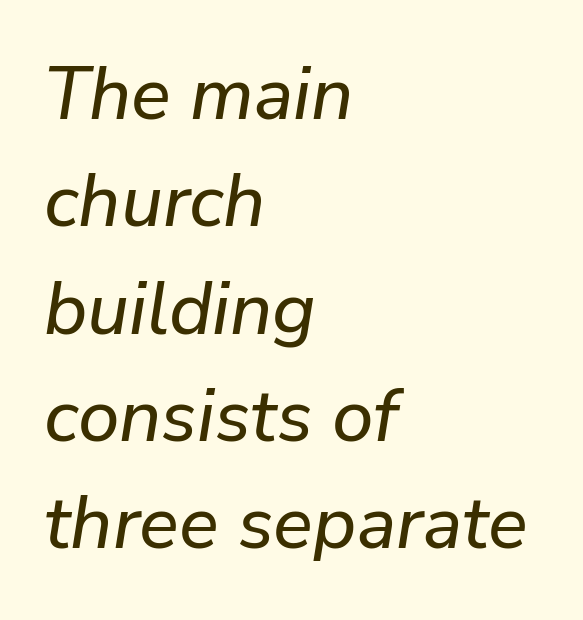
{"italic": "yes", "lean": "right", "slant_degrees": 9, "width": "normal", "stroke_contrast": "low", "x_height": "medium", "monospaced": "no", "underline": "no", "align": "left", "line_spacing": "normal", "line_spacing_ratio": 1.45, "letter_spacing": "normal", "letter_spacing_em": 0.0, "glyph_px": 74}
